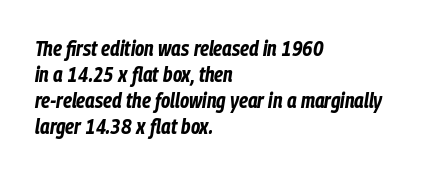
Pretty heavy lettering here — definitely bold. In terms of posture, this sample is oblique. Students, note that the glyphs here touch the page at normal intervals. The area under the type is left untouched. Where is the straight margin? On the left.
